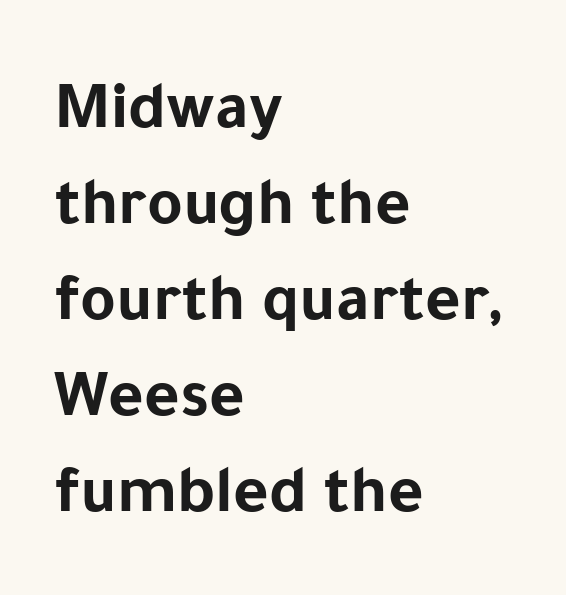
Q: Is the text bold? A: Yes.
Q: Is the text italic (slanted)? A: No, it is upright.
Q: Is the typeface a serif or a sans-serif typeface? A: Sans-serif.
Q: Is the text underlined? A: No.
Q: How is the paragraph aligned? A: Left-aligned.
Q: Is the spacing between letters normal or unusually wide? A: Normal.
Q: Is the spacing between lines tight, normal or loose? A: Normal.
Q: Width (condensed, normal, or wide)? A: Normal.
Q: Stroke contrast? A: Low.
Q: x-height? A: Medium.
Q: Monospaced? A: No.
